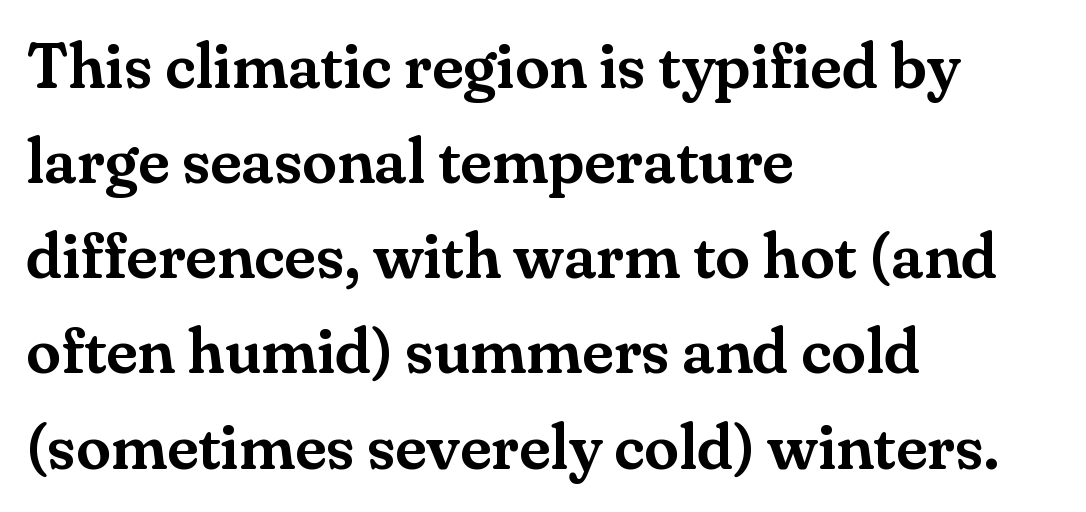
The image shows 63 px serif type, upright; set left-aligned, normal line spacing (1.51x), normal letter spacing, not underlined; medium stroke contrast and a small x-height.
